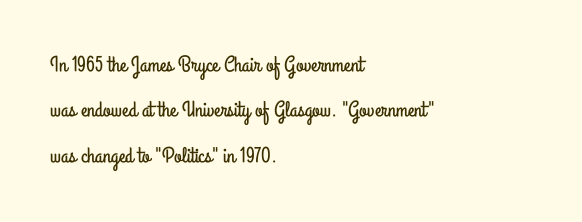
Ascenders rise straight up at ninety degrees. Only glyphs here, with clear space below each row. The rendering keeps characters at their native spacing. Line starts are locked; line ends wander.
